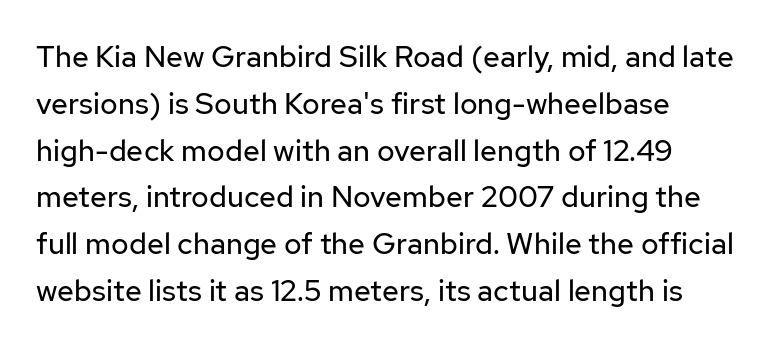
Q: Is the text bold? A: No.
Q: Is the text italic (slanted)? A: No, it is upright.
Q: Is the typeface a serif or a sans-serif typeface? A: Sans-serif.
Q: Is the text underlined? A: No.
Q: Is the spacing between letters normal or unusually wide? A: Normal.
Q: Is the spacing between lines tight, normal or loose? A: Normal.
Q: Width (condensed, normal, or wide)? A: Normal.
Q: Stroke contrast? A: Low.
Q: x-height? A: Medium.
Q: Monospaced? A: No.
